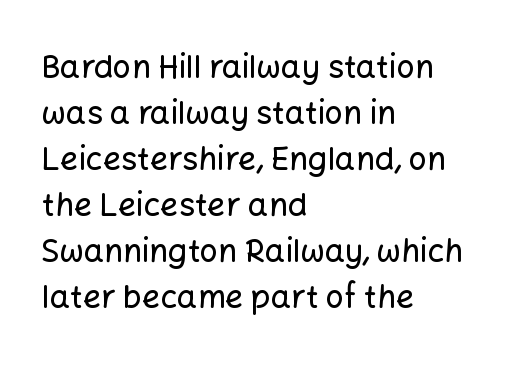
Q: Is the text italic (slanted)? A: No, it is upright.
Q: Is the typeface a serif or a sans-serif typeface? A: Sans-serif.
Q: Is the text underlined? A: No.
Q: How is the paragraph aligned? A: Left-aligned.
Q: Is the spacing between letters normal or unusually wide? A: Normal.
Q: Is the spacing between lines tight, normal or loose? A: Normal.
Q: Width (condensed, normal, or wide)? A: Normal.
Q: Stroke contrast? A: Low.
Q: x-height? A: Medium.
Q: Monospaced? A: No.
